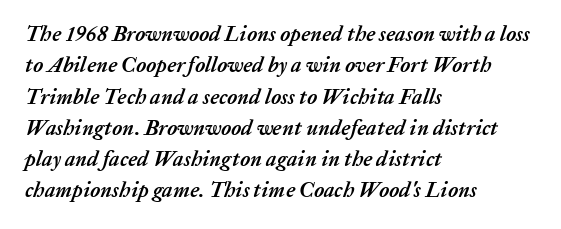
The image shows 21 px bold type, italic (leaning right); set left-aligned, normal line spacing (1.49x), normal letter spacing, not underlined.
